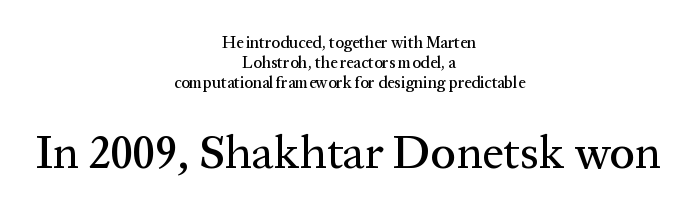
The image shows 47 px serif type, upright; set centered, line spacing 1.24x, normal letter spacing, not underlined; the second (bottom) block is 2.94x larger; medium stroke contrast and a medium x-height.
